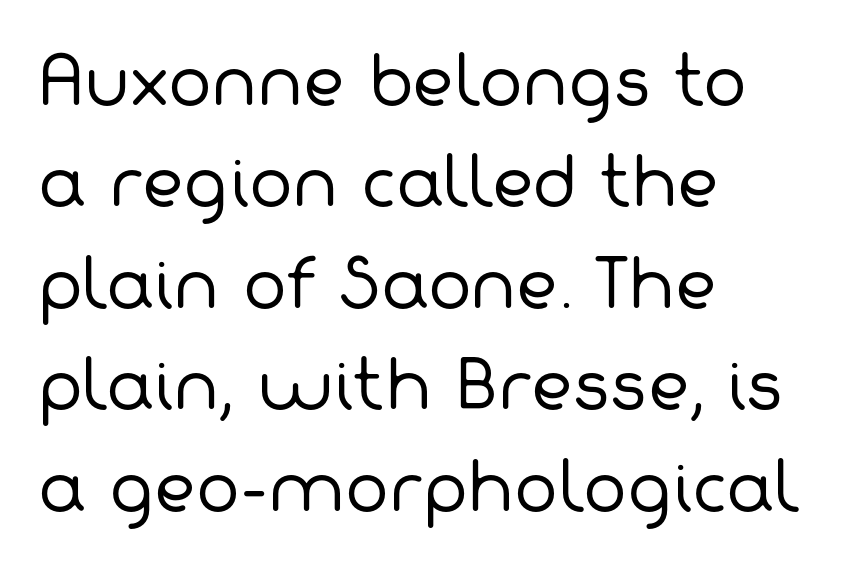
Descender tails drop into unmarked territory. Quick note: interline space is typical. Examine the stroke ends and you'll find no serifs. A typesetter would call this proportional, since set widths differ per character. Students, note that the glyphs here touch the page at normal intervals.
